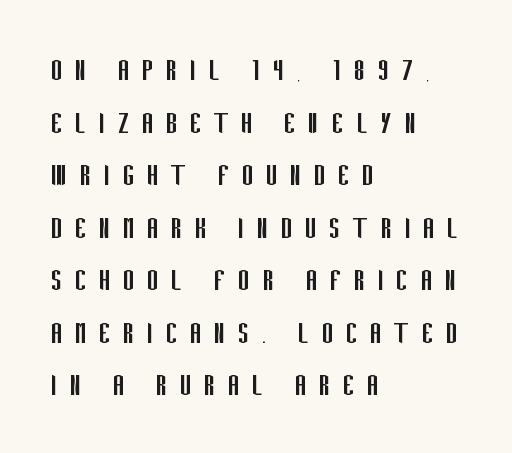
To sum up the face: it is a sans, with no serifs. The face used here is proportionally spaced, like ordinary book or web type. A normal amount of white space separates one row of letters from the next. Ascenders rise straight up at ninety degrees. On a weight scale, this lands at 450 or below.
